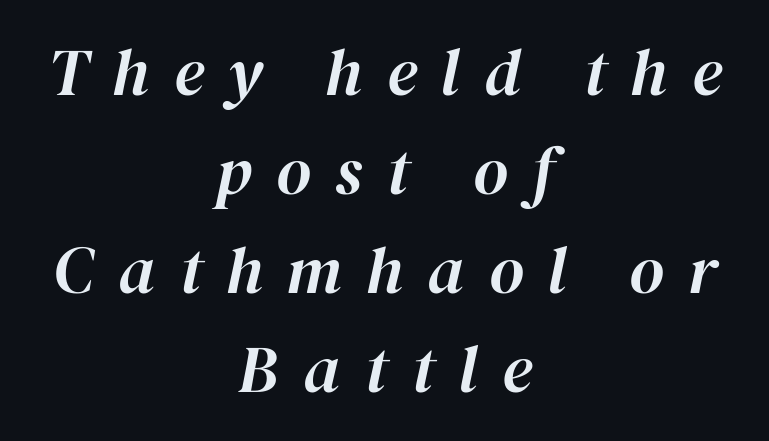
{"italic": "yes", "lean": "right", "slant_degrees": 12, "width": "normal", "stroke_contrast": "high", "x_height": "medium", "monospaced": "no", "underline": "no", "align": "center", "line_spacing": "normal", "line_spacing_ratio": 1.48, "letter_spacing": "wide", "letter_spacing_em": 0.36, "glyph_px": 67}
